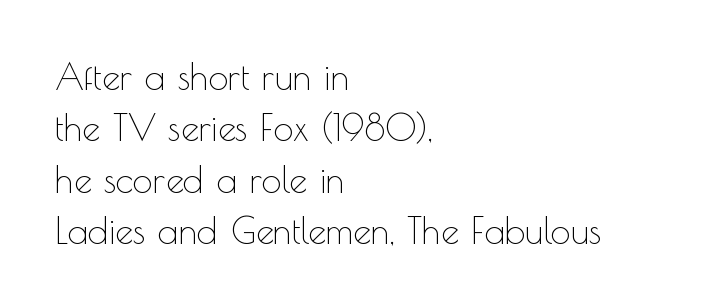
The image shows 36 px thin sans-serif type, upright; set left-aligned, normal line spacing (1.43x), normal letter spacing, not underlined; a small x-height.
